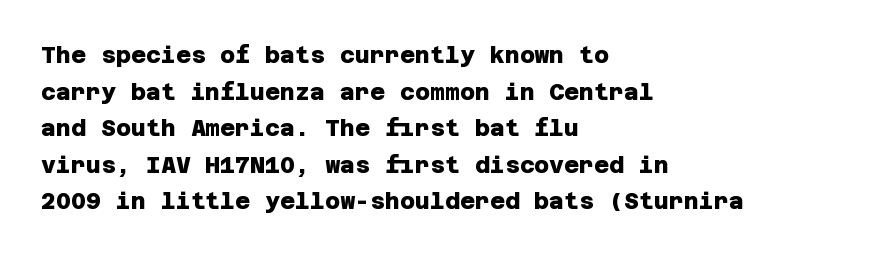
Q: Is the text bold? A: Yes.
Q: Is the text underlined? A: No.
Q: How is the paragraph aligned? A: Left-aligned.
Q: Is the spacing between letters normal or unusually wide? A: Normal.
Q: Is the spacing between lines tight, normal or loose? A: Normal.
